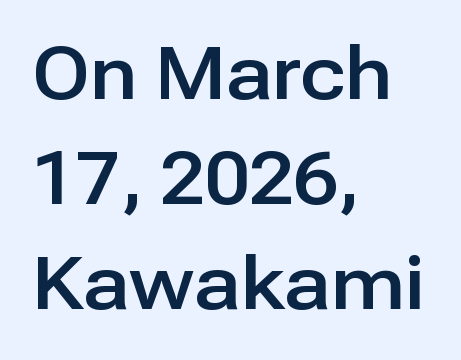
The image shows 72 px sans-serif type, upright; set left-aligned, normal line spacing (1.46x), normal letter spacing, not underlined; low stroke contrast and a medium x-height.
